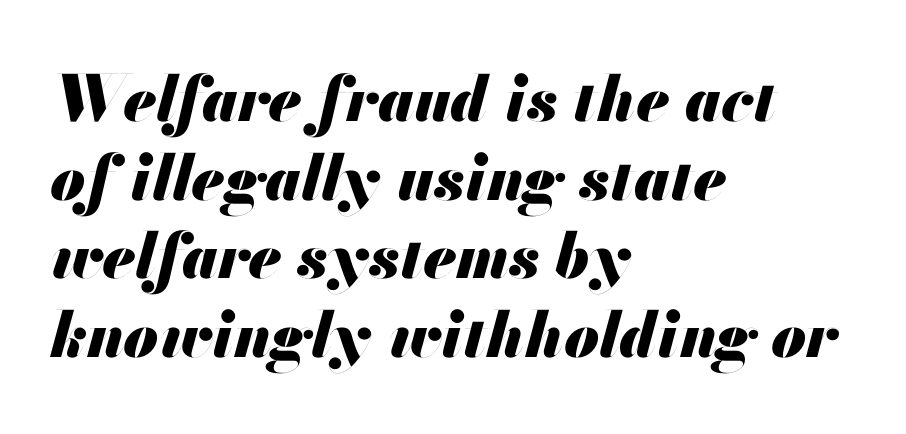
{"italic": "yes", "lean": "right", "slant_degrees": 13, "bold": "yes", "weight": "heavy", "width": "normal", "stroke_contrast": "medium", "x_height": "small", "monospaced": "no", "underline": "no", "align": "left", "line_spacing": "normal", "line_spacing_ratio": 1.25, "letter_spacing": "normal", "letter_spacing_em": 0.0, "glyph_px": 63}
